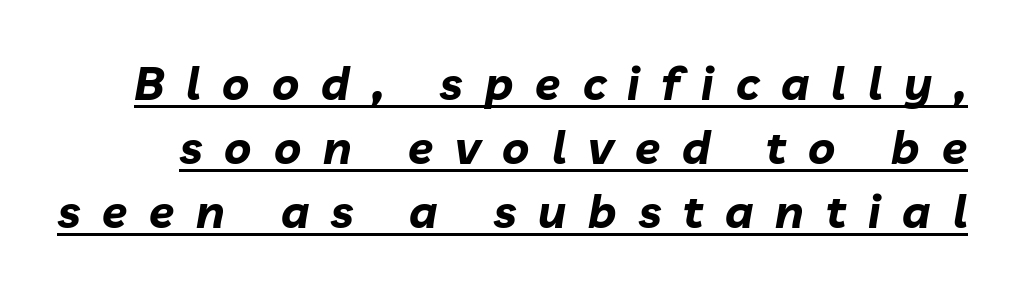
{"italic": "yes", "lean": "right", "slant_degrees": 10, "bold": "yes", "weight": "bold", "width": "normal", "stroke_contrast": "low", "x_height": "medium", "monospaced": "no", "underline": "yes", "line_spacing": "normal", "line_spacing_ratio": 1.39, "letter_spacing": "wide", "letter_spacing_em": 0.48, "glyph_px": 46}
